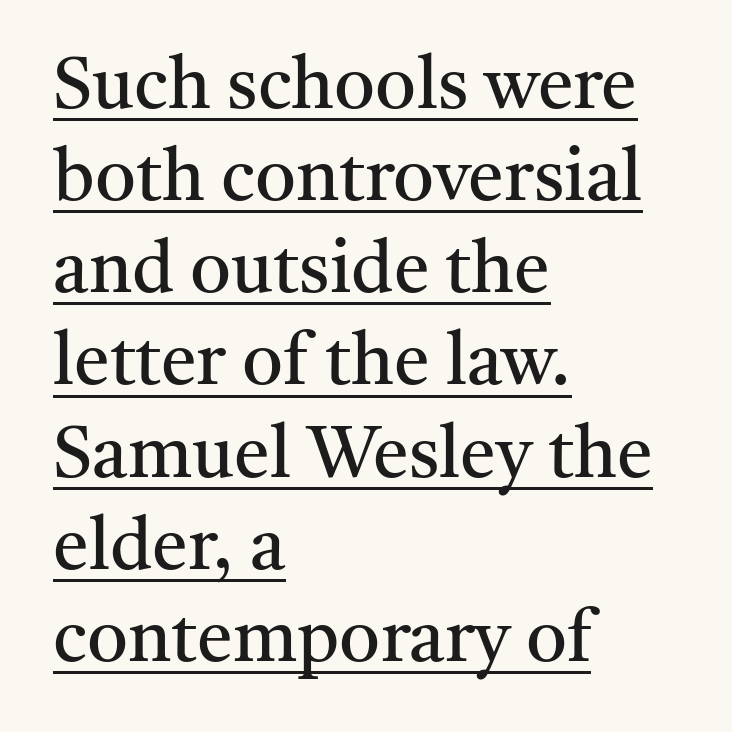
The image shows 72 px regular-weight serif type, upright; set left-aligned, normal line spacing (1.28x), normal letter spacing, underlined; medium stroke contrast and a medium x-height.
